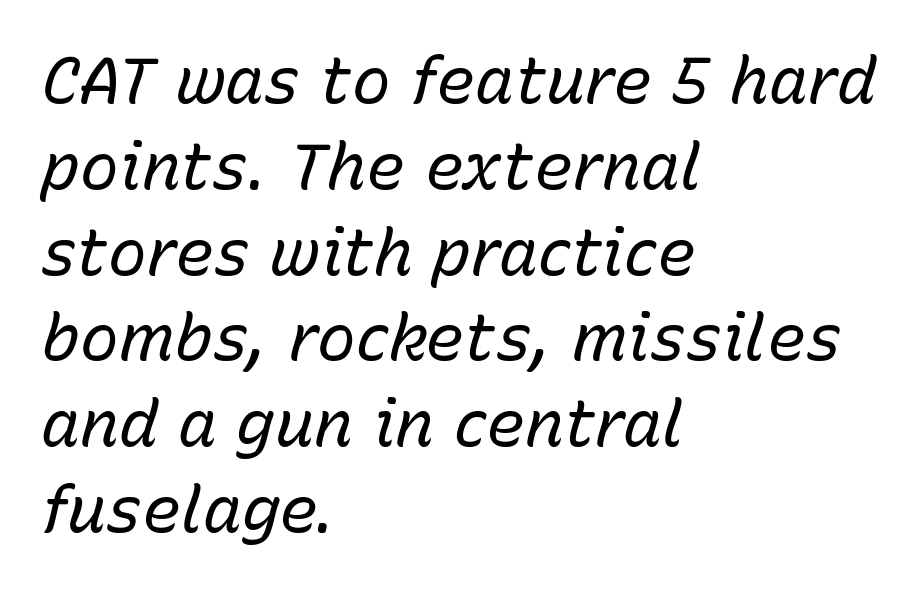
{"italic": "yes", "lean": "right", "slant_degrees": 15, "bold": "no", "weight": "regular", "width": "normal", "stroke_contrast": "low", "x_height": "medium", "monospaced": "no", "underline": "no", "align": "left", "line_spacing": "normal", "line_spacing_ratio": 1.32, "letter_spacing": "normal", "letter_spacing_em": 0.0, "glyph_px": 65}
